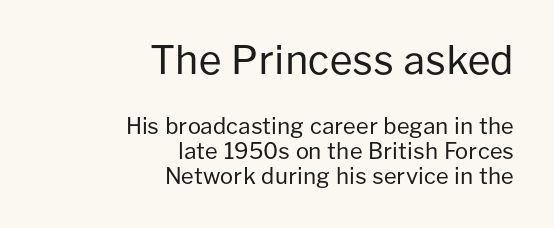
No heavy texture on the line: the type isn't bold. Caption: multi-line text, flush right, ragged left. Descenders hang freely into open space. Grotesque or geometric, the face here clearly has no serifs. The block sitting higher on the canvas is the one with enlarged characters. The vertical gap from one line to the next is small.
